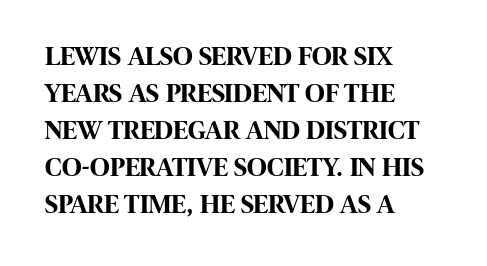
Every character sits straight up, as roman type does. Words appear dense and cohesive because spacing is normal. On the weight axis this lands at bold, roughly 700. In terms of leading, this rendering sits right in the middle.
